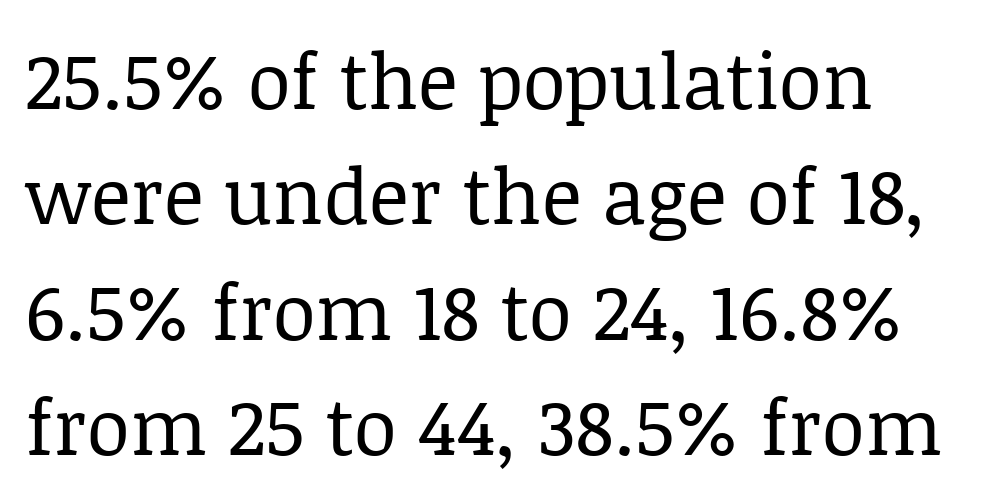
On a weight scale, this lands at 450 or below. Successive baselines arrive at the customary interval. Words appear dense and cohesive because spacing is normal. Note the varied advance widths — an 'i' is clearly narrower than an 'm'.
